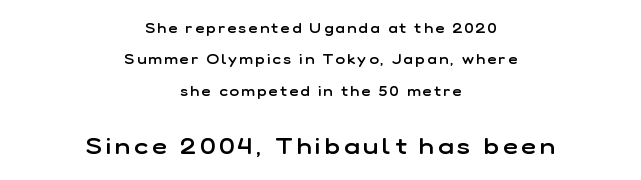
Caption: multi-line text, centered on the measure. A great deal of white space separates one row of letters from the next. A clean baseline with only descenders dipping below it. The letters stand straight up with perfectly vertical stems. The glyphs have the mass of a demibold cut, below bold. The second block has been scaled up relative to the first.
